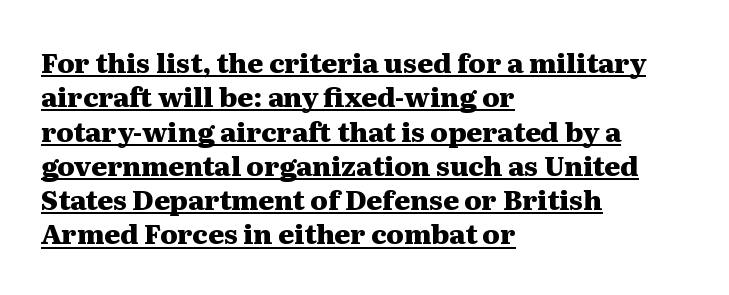
Words appear dense and cohesive because spacing is normal. Leading: standard. The typesetting leans heavy: a genuine bold. The typesetter has applied underlining to the passage shown. Italic: no, the glyphs are upright roman. Caption: multi-line text, flush left, ragged right.
